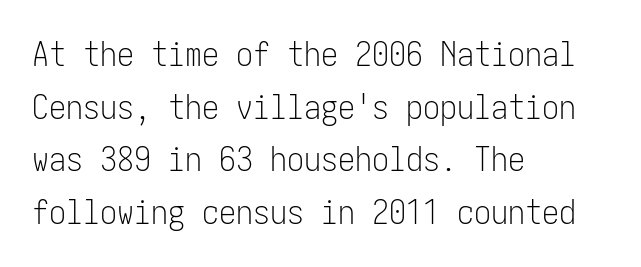
Q: Is the text bold? A: No.
Q: Is the text italic (slanted)? A: No, it is upright.
Q: Is the typeface a serif or a sans-serif typeface? A: Sans-serif.
Q: Is the text underlined? A: No.
Q: How is the paragraph aligned? A: Left-aligned.
Q: Is the spacing between letters normal or unusually wide? A: Normal.
Q: Is the spacing between lines tight, normal or loose? A: Normal.
Q: Width (condensed, normal, or wide)? A: Condensed.
Q: Stroke contrast? A: Low.
Q: x-height? A: Medium.
